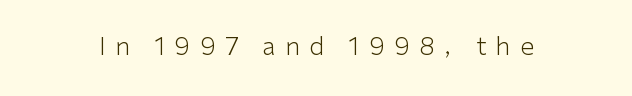
The image shows 25 px text type, upright; set unusually wide letter spacing (+0.38 em), not underlined.
